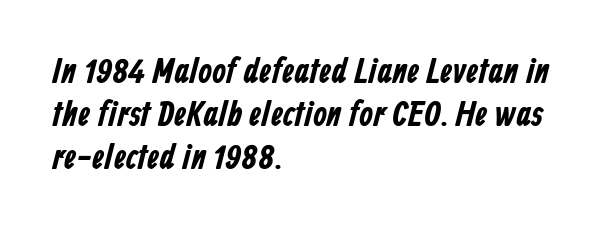
{"serif": "no", "width": "condensed", "stroke_contrast": "low", "x_height": "medium", "monospaced": "no", "underline": "no", "align": "left", "line_spacing_ratio": 1.23, "letter_spacing": "normal", "letter_spacing_em": 0.0, "glyph_px": 35}
